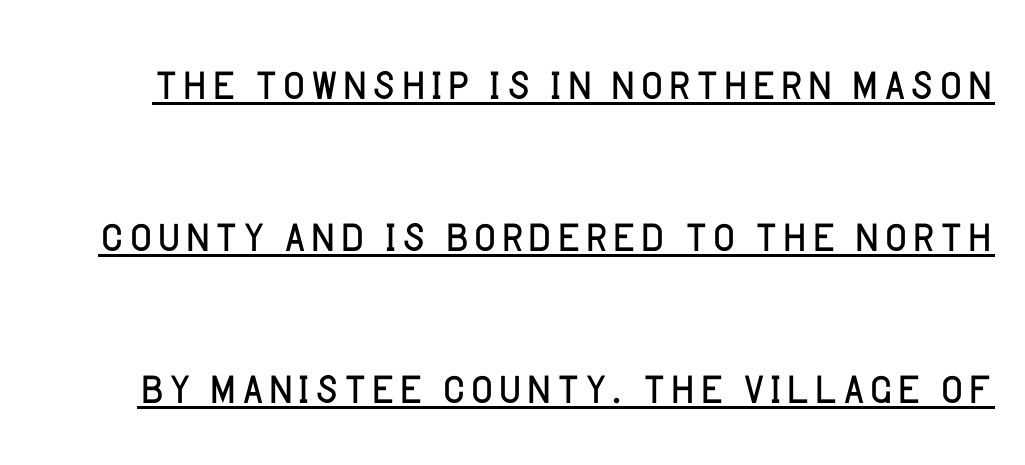
There is no visible air inserted between adjacent glyphs. The strokes are not fattened; the text isn't bold. Observe the absence of serifs on each vertical stroke in this sample. Each line of the rendering has a horizontal stroke beneath the glyphs. The space between consecutive lines is lavish. Here the designer chose a conventional face with non-uniform glyph widths.
